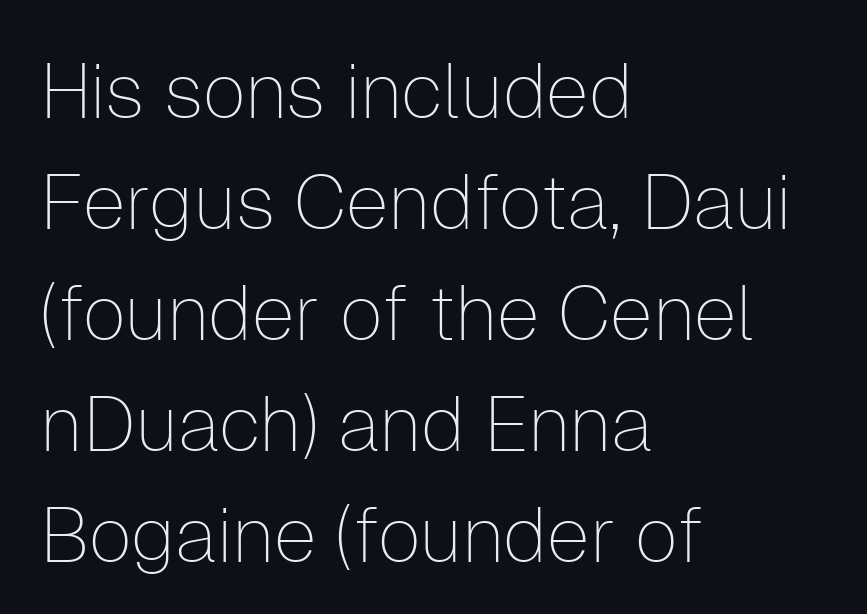
The passage shown is typed in a proportional face where columns would drift. The designer went with a sans here, leaving each stem footless. This rendering uses left alignment, leaving the right contour irregular. No word sits above an underline. The letterforms sit shoulder to shoulder at normal distance. Rendered with straight, roman letterforms.
